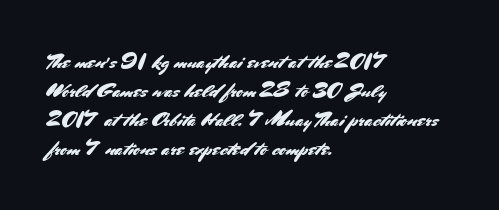
The image shows 21 px text type; set left-aligned, normal line spacing (1.38x), normal letter spacing, not underlined.
